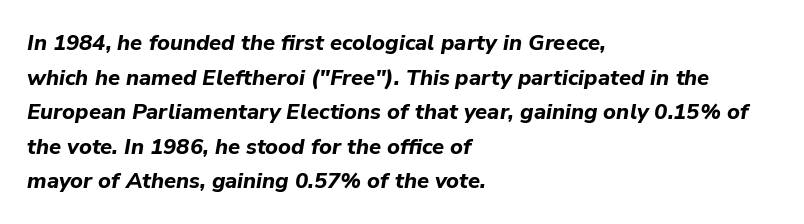
Q: Is the text bold? A: Yes.
Q: Is the text italic (slanted)? A: Yes, it leans right by about 9 degrees.
Q: Is the text underlined? A: No.
Q: How is the paragraph aligned? A: Left-aligned.
Q: Is the spacing between letters normal or unusually wide? A: Normal.
Q: Is the spacing between lines tight, normal or loose? A: Normal.
